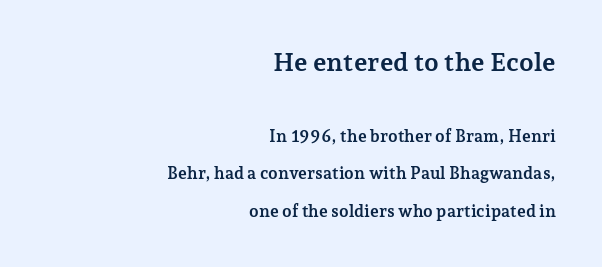
Q: Is the text bold? A: Yes.
Q: Is the text italic (slanted)? A: No, it is upright.
Q: Is the text underlined? A: No.
Q: How is the paragraph aligned? A: Right-aligned.
Q: Is the spacing between letters normal or unusually wide? A: Normal.
Q: Is the spacing between lines tight, normal or loose? A: Loose.
Q: Which block of text is set in a larger size, the first (top) or the second (bottom)? A: The first (top) one.
